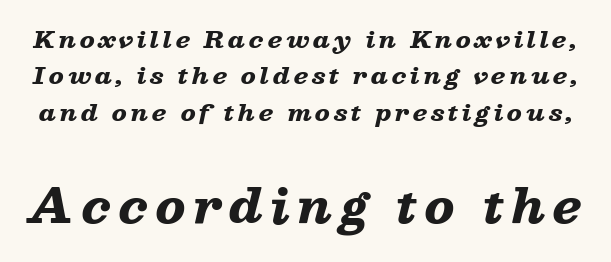
Q: Is the text bold? A: Yes.
Q: Is the text italic (slanted)? A: Yes, it leans right by about 13 degrees.
Q: Is the text underlined? A: No.
Q: Is the spacing between lines tight, normal or loose? A: Normal.
Q: Which block of text is set in a larger size, the first (top) or the second (bottom)? A: The second (bottom) one.
Q: Width (condensed, normal, or wide)? A: Wide.
Q: Stroke contrast? A: Low.
Q: x-height? A: Medium.
Q: Monospaced? A: No.
